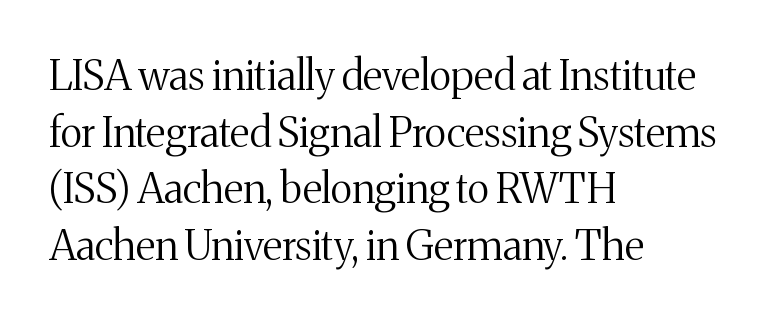
The image shows 41 px regular-weight serif type, upright; set left-aligned, normal line spacing (1.38x), normal letter spacing, not underlined; medium stroke contrast and a medium x-height.
